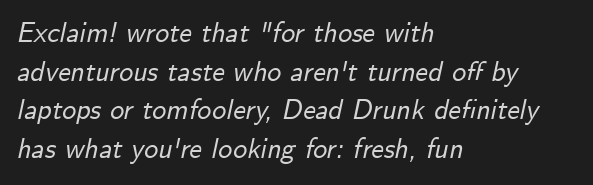
The image shows 28 px text type, italic (leaning right); set left-aligned, normal line spacing (1.38x), normal letter spacing, not underlined; low stroke contrast and a small x-height.
